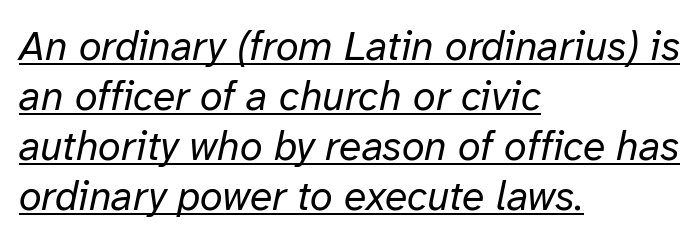
The image shows 41 px regular-weight type, italic (leaning right); set left-aligned, line spacing 1.22x, normal letter spacing, underlined; low stroke contrast and a medium x-height.
